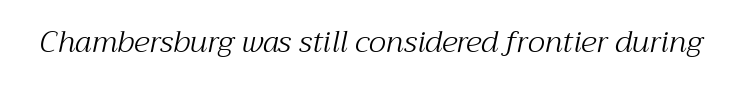
Ink coverage per letter is moderate at most. This is oblique type, the kind used for emphasis or titles. A clean baseline with only descenders dipping below it. Glyph-to-glyph distance matches everyday printed text.
